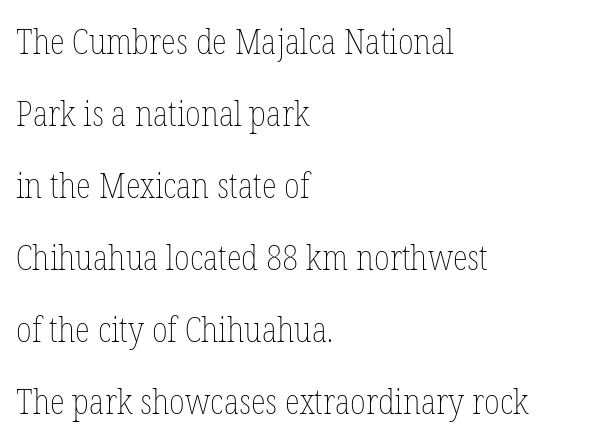
Glyph-to-glyph distance matches everyday printed text. The lines are spread far apart with generous leading. All the whitespace from short lines collects on the right. Every stem runs plumb, perpendicular to the baseline. The string is rendered with underlining switched off.
